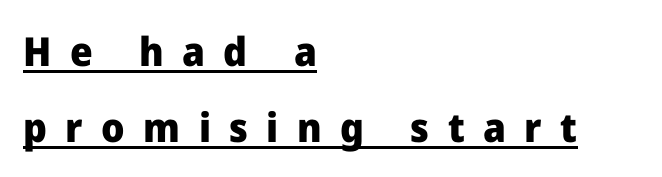
Visually the block forms a straight wall on the left and a jagged coastline on the right. The face used here is a sans, in the tradition of grotesques and geometrics. Each letter keeps its own natural width here, so spacing adapts to shape. The font's upright variant was chosen for this text. Display-style spreading of the glyphs; the letterfit is very open. The rendering uses a bold face; every stroke is thick and dark.
